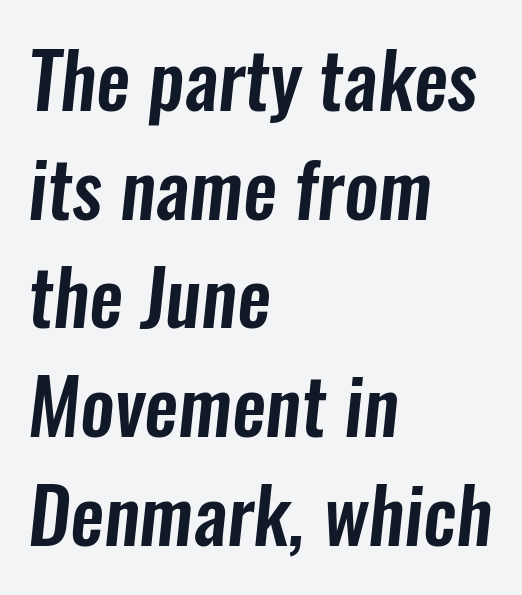
{"serif": "no", "width": "condensed", "stroke_contrast": "low", "x_height": "medium", "monospaced": "no", "underline": "no", "align": "left", "line_spacing": "normal", "line_spacing_ratio": 1.43, "letter_spacing": "normal", "letter_spacing_em": 0.0, "glyph_px": 76}
